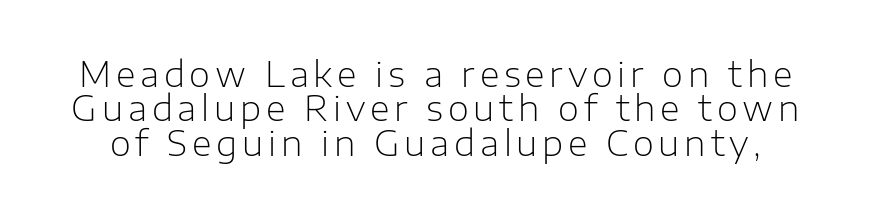
Q: Is the text bold? A: No.
Q: Is the text italic (slanted)? A: No, it is upright.
Q: Is the typeface a serif or a sans-serif typeface? A: Sans-serif.
Q: Is the text underlined? A: No.
Q: Is the spacing between lines tight, normal or loose? A: Tight.
Q: Width (condensed, normal, or wide)? A: Normal.
Q: Stroke contrast? A: Low.
Q: x-height? A: Medium.
Q: Monospaced? A: No.
